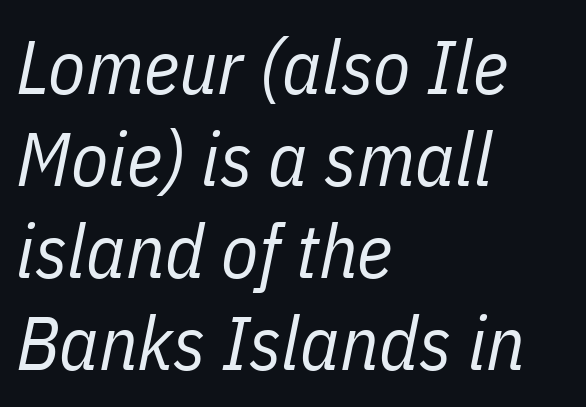
The image shows 76 px regular-weight, condensed type, italic (leaning right); set left-aligned, line spacing 1.21x, normal letter spacing, not underlined; low stroke contrast and a medium x-height.
